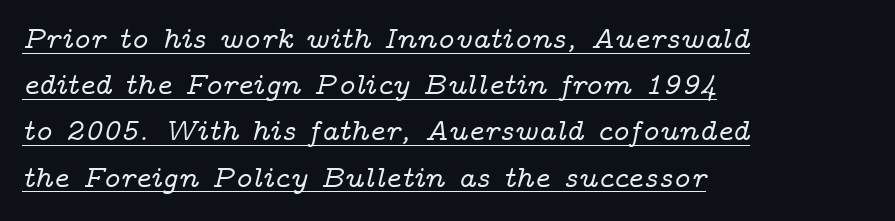
{"serif": "yes", "italic": "yes", "lean": "right", "slant_degrees": 14, "width": "wide", "stroke_contrast": "low", "x_height": "medium", "monospaced": "no", "underline": "yes", "align": "left", "line_spacing": "normal", "line_spacing_ratio": 1.54, "letter_spacing": "normal", "letter_spacing_em": 0.0, "glyph_px": 30}
